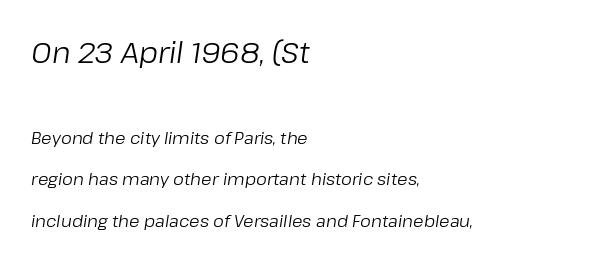
Q: Is the text bold? A: No.
Q: Is the text italic (slanted)? A: Yes, it leans right by about 8 degrees.
Q: Is the text underlined? A: No.
Q: How is the paragraph aligned? A: Left-aligned.
Q: Is the spacing between letters normal or unusually wide? A: Normal.
Q: Is the spacing between lines tight, normal or loose? A: Loose.
Q: Which block of text is set in a larger size, the first (top) or the second (bottom)? A: The first (top) one.
Q: Width (condensed, normal, or wide)? A: Normal.
Q: Stroke contrast? A: Low.
Q: x-height? A: Medium.
Q: Monospaced? A: No.
